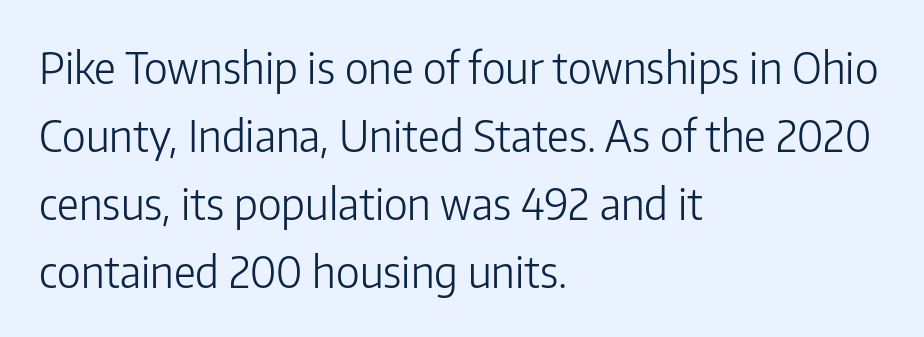
The image shows 43 px light sans-serif type, upright; set left-aligned, normal line spacing (1.58x), normal letter spacing, not underlined; low stroke contrast and a medium x-height.
